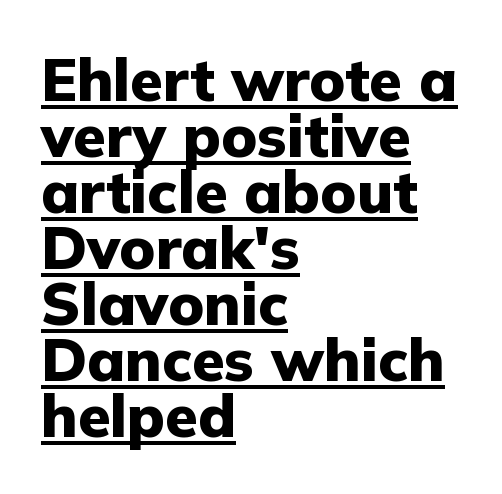
{"serif": "no", "italic": "no", "bold": "yes", "weight": "heavy", "width": "normal", "stroke_contrast": "low", "x_height": "medium", "monospaced": "no", "underline": "yes", "align": "left", "line_spacing": "tight", "line_spacing_ratio": 0.95, "letter_spacing": "normal", "letter_spacing_em": 0.0, "glyph_px": 59}
